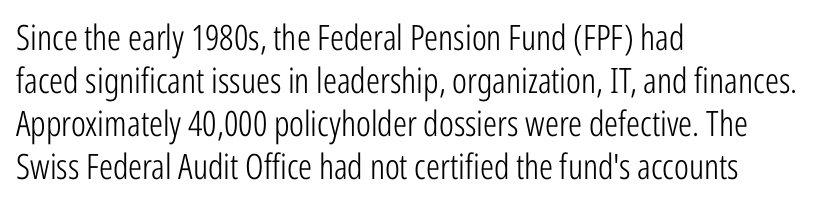
{"serif": "no", "italic": "no", "bold": "no", "weight": "light", "width": "condensed", "stroke_contrast": "low", "x_height": "medium", "monospaced": "no", "underline": "no", "align": "left", "line_spacing_ratio": 1.23, "letter_spacing": "normal", "letter_spacing_em": 0.0, "glyph_px": 35}
